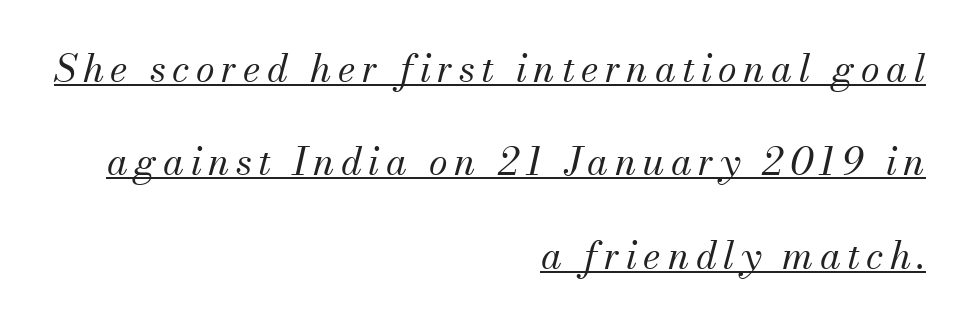
{"serif": "yes", "italic": "yes", "lean": "right", "slant_degrees": 13, "bold": "no", "weight": "regular", "width": "normal", "stroke_contrast": "medium", "x_height": "small", "monospaced": "no", "underline": "yes", "align": "right", "line_spacing": "loose", "line_spacing_ratio": 2.46, "glyph_px": 38}
